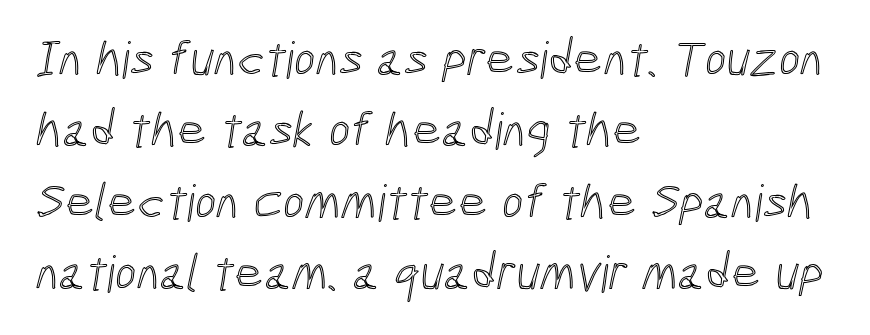
The image shows 51 px condensed type; set left-aligned, normal line spacing (1.4x), normal letter spacing, not underlined; a medium x-height.
